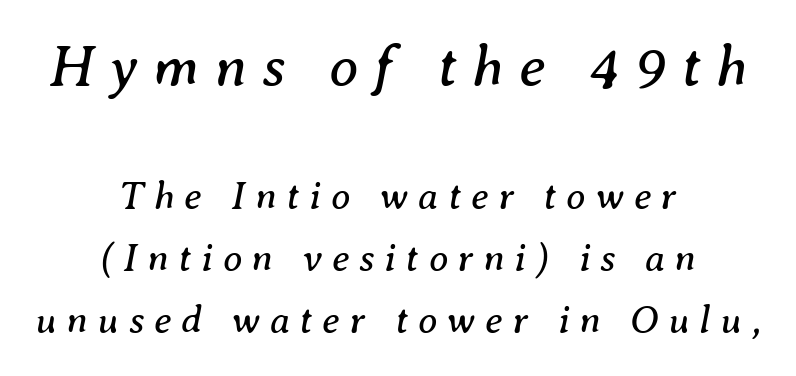
{"serif": "yes", "italic": "yes", "lean": "right", "slant_degrees": 8, "bold": "no", "weight": "regular", "width": "normal", "stroke_contrast": "medium", "x_height": "medium", "monospaced": "no", "underline": "no", "align": "center", "line_spacing": "normal", "line_spacing_ratio": 1.59, "letter_spacing": "wide", "letter_spacing_em": 0.25, "larger_block": "first", "size_ratio": 1.51, "glyph_px": 59}
